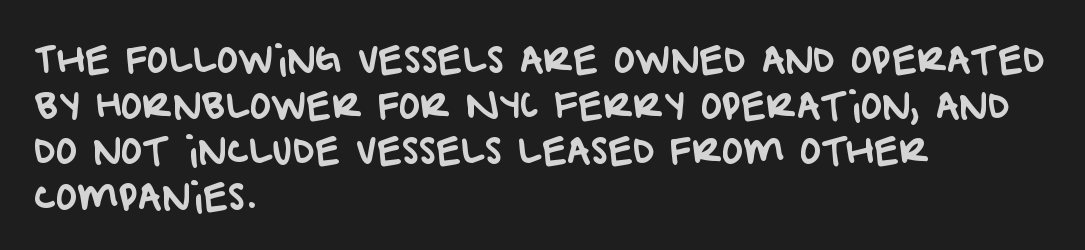
The image shows 36 px sans-serif type; set left-aligned, normal line spacing (1.27x), normal letter spacing, not underlined; low stroke contrast and a large x-height.
